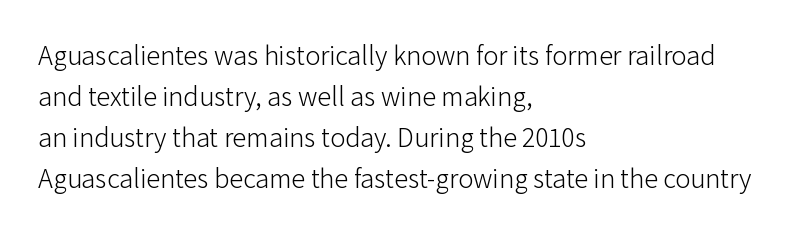
The image shows 28 px light sans-serif type, upright; set left-aligned, normal line spacing (1.46x), normal letter spacing, not underlined; low stroke contrast and a medium x-height.
